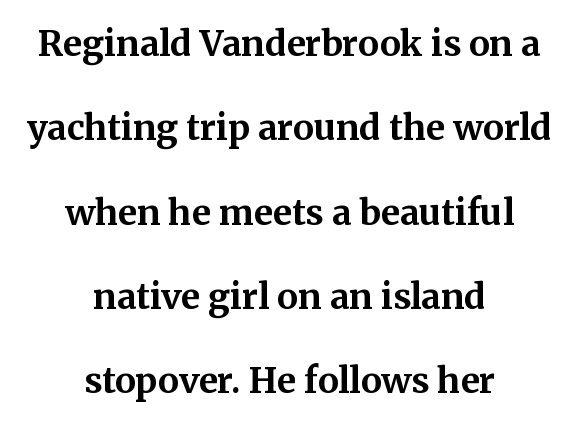
{"serif": "yes", "italic": "no", "bold": "yes", "weight": "bold", "width": "normal", "stroke_contrast": "medium", "x_height": "medium", "monospaced": "no", "underline": "no", "align": "center", "line_spacing": "loose", "line_spacing_ratio": 2.41, "letter_spacing": "normal", "letter_spacing_em": 0.0, "glyph_px": 35}
